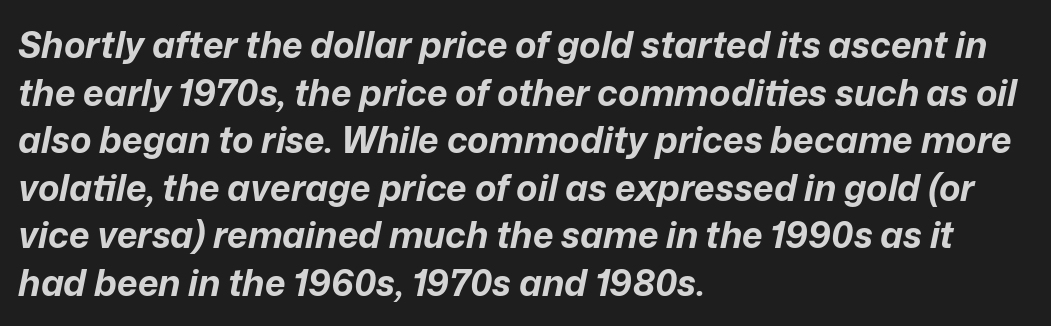
The rendering uses natural spacing where letterforms have individual widths. Quick note: underline off. These lines keep a tight, regular rhythm from letter to letter. Observe the lean: these are italic letterforms. Baseline-to-baseline distance is the conventional proportion of letter height.
